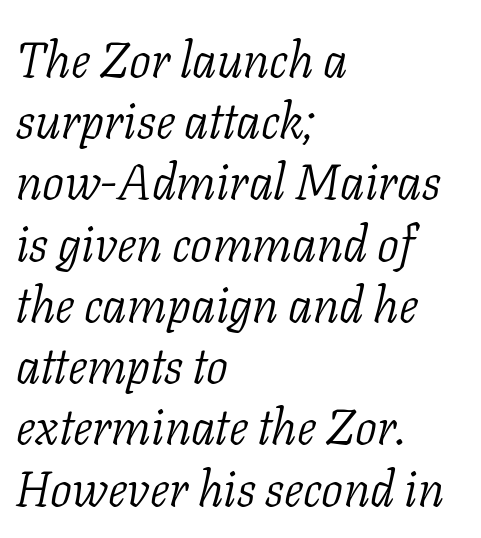
{"serif": "yes", "italic": "yes", "lean": "right", "slant_degrees": 11, "bold": "no", "weight": "light", "width": "normal", "stroke_contrast": "low", "x_height": "medium", "monospaced": "no", "underline": "no", "align": "left", "line_spacing": "normal", "line_spacing_ratio": 1.25, "letter_spacing": "normal", "letter_spacing_em": 0.0, "glyph_px": 49}
